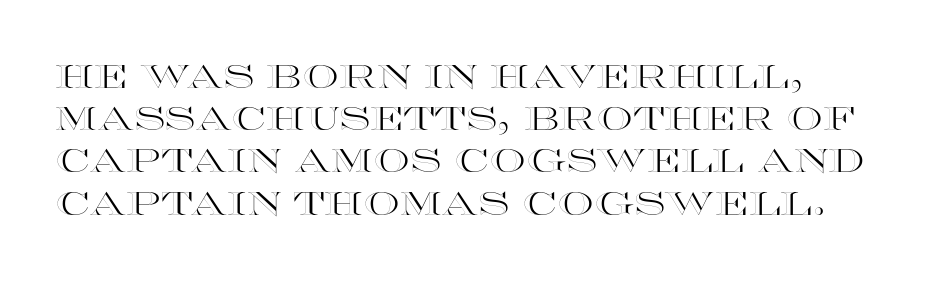
Spacing between characters is what you'd get straight out of the box. Think of a printed novel: that variable character pitch is what you see here. The baseline area is clear. Each new line begins a customary step beneath the previous one. The font's upright variant was chosen for this text.
